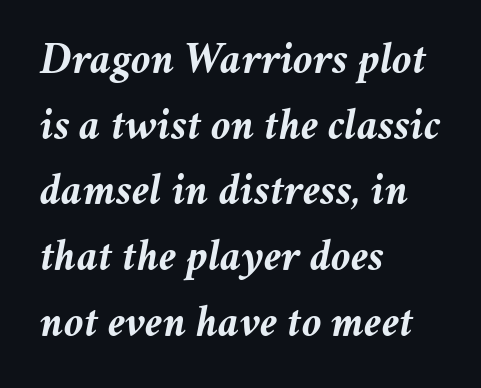
The image shows 45 px semibold type, italic (leaning right); set left-aligned, normal line spacing (1.46x), normal letter spacing, not underlined; medium stroke contrast and a medium x-height.
